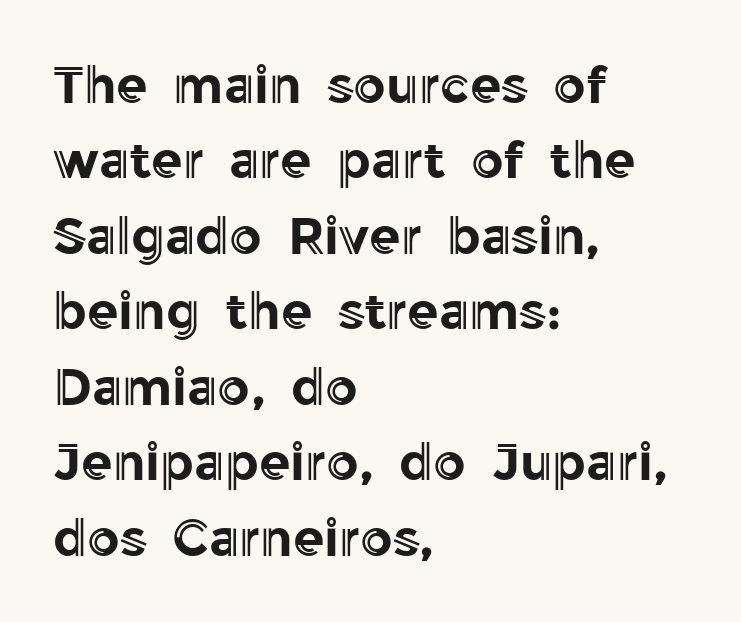
{"italic": "no", "width": "normal", "x_height": "medium", "monospaced": "no", "underline": "no", "align": "left", "line_spacing": "normal", "line_spacing_ratio": 1.48, "letter_spacing": "normal", "letter_spacing_em": 0.0, "glyph_px": 51}
